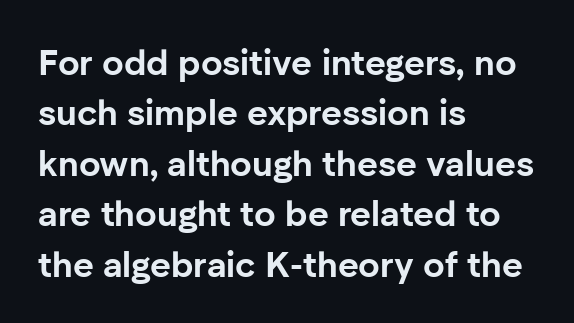
The image shows 36 px bold sans-serif type, upright; set left-aligned, normal line spacing (1.4x), normal letter spacing, not underlined; low stroke contrast and a medium x-height.
